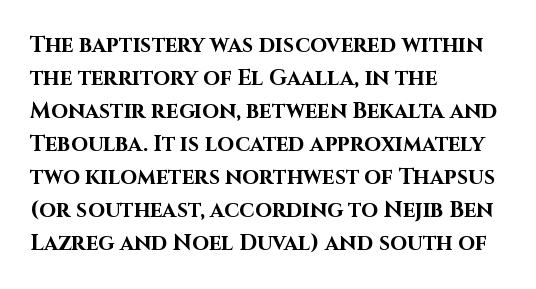
The image shows 22 px bold type, upright; set left-aligned, normal line spacing (1.5x), normal letter spacing, not underlined.
